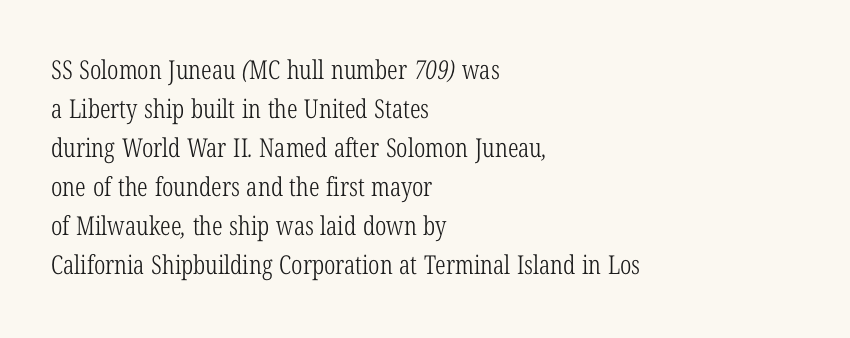
{"bold": "no", "underline": "no", "align": "left", "line_spacing": "normal", "line_spacing_ratio": 1.5, "letter_spacing": "normal", "letter_spacing_em": 0.0, "glyph_px": 26}
